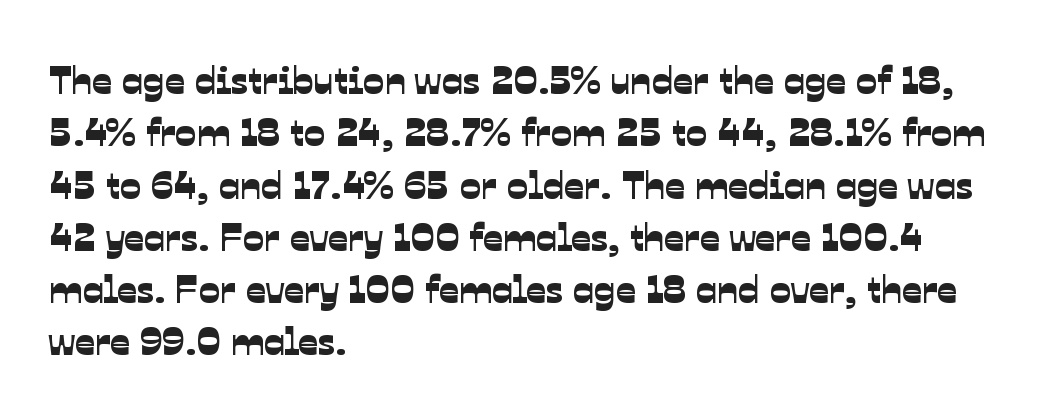
Are there feet on the stems? There aren't — it's a sans. The leading is moderate, giving the passage an even texture. Looks like regular typesetting: each glyph gets only the width it needs. Descenders hang freely into open space.
